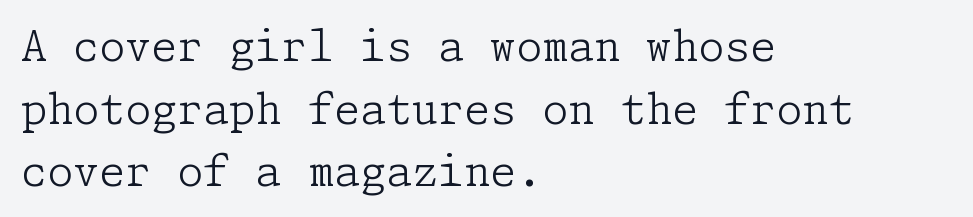
Evenly set lines give the paragraph a standard silhouette. Spacing between characters is what you'd get straight out of the box. Underlining? Definitely not there. Think standard paragraph weight, or any step lighter than that. You can tell from the footed stems that serif type was used. The lettering holds an erect, upright posture throughout.
